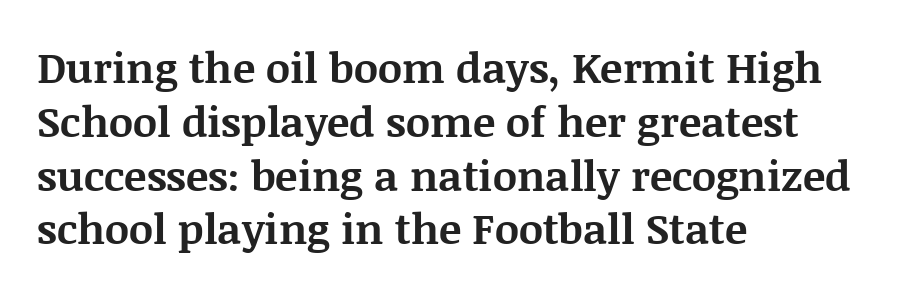
Serifs: yes, visible at the terminals of the letterforms. Horizontally, the lines are justified to the leading edge only. Tall strokes in this sample are plumb rather than angled. The block of text has a typical density, with ordinary space between rows. The rendering uses natural spacing where letterforms have individual widths. Is the type bold? Yes — the strokes are clearly thick and heavy.
